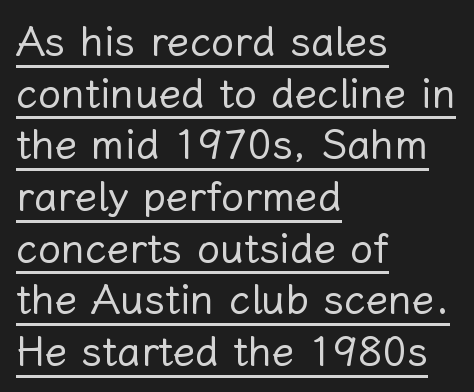
The image shows 41 px regular-weight type, upright; set left-aligned, normal line spacing (1.26x), normal letter spacing, underlined; low stroke contrast and a medium x-height.
